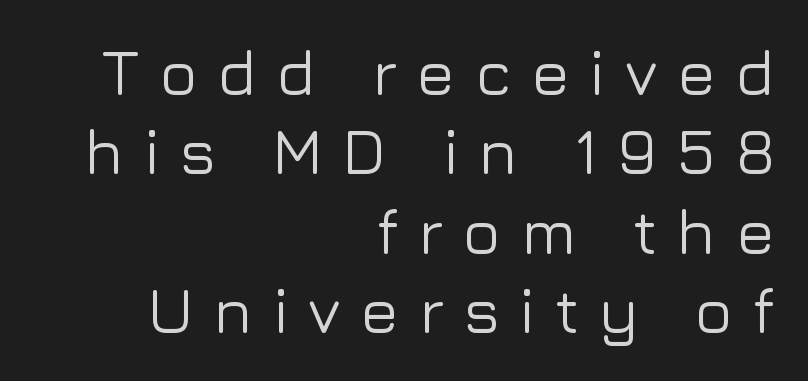
Q: Is the text italic (slanted)? A: No, it is upright.
Q: Is the typeface a serif or a sans-serif typeface? A: Sans-serif.
Q: Is the text underlined? A: No.
Q: How is the paragraph aligned? A: Right-aligned.
Q: Is the spacing between letters normal or unusually wide? A: Unusually wide.
Q: Width (condensed, normal, or wide)? A: Normal.
Q: Stroke contrast? A: Low.
Q: x-height? A: Medium.
Q: Monospaced? A: No.
